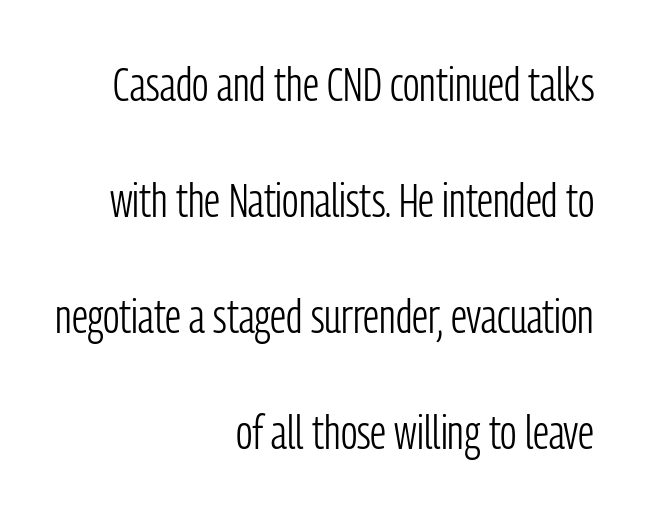
The passage shown is typeset with a sans-serif family. Stroke mass is kept to a normal reading level or below. This is roman type, the default non-slanted kind. The designer dialed line spacing up above the default. Between one letter and the next there's only the usual sliver of space.
